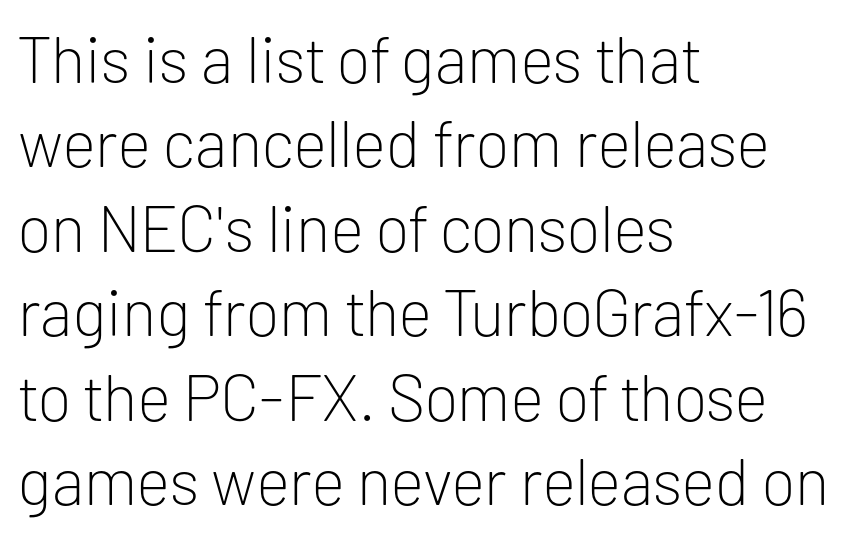
Q: Is the text bold? A: No.
Q: Is the text italic (slanted)? A: No, it is upright.
Q: Is the typeface a serif or a sans-serif typeface? A: Sans-serif.
Q: Is the text underlined? A: No.
Q: How is the paragraph aligned? A: Left-aligned.
Q: Is the spacing between letters normal or unusually wide? A: Normal.
Q: Is the spacing between lines tight, normal or loose? A: Normal.
Q: Width (condensed, normal, or wide)? A: Normal.
Q: Stroke contrast? A: Low.
Q: x-height? A: Medium.
Q: Monospaced? A: No.
